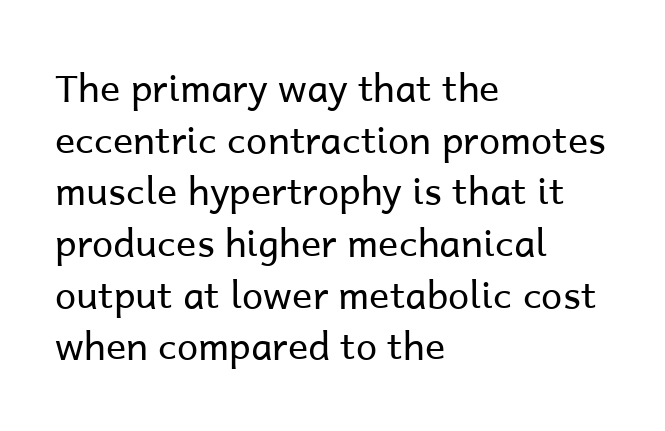
{"serif": "no", "italic": "no", "bold": "no", "weight": "regular", "width": "normal", "stroke_contrast": "low", "x_height": "medium", "monospaced": "no", "underline": "no", "align": "left", "line_spacing": "normal", "line_spacing_ratio": 1.36, "letter_spacing": "normal", "letter_spacing_em": 0.0, "glyph_px": 38}
